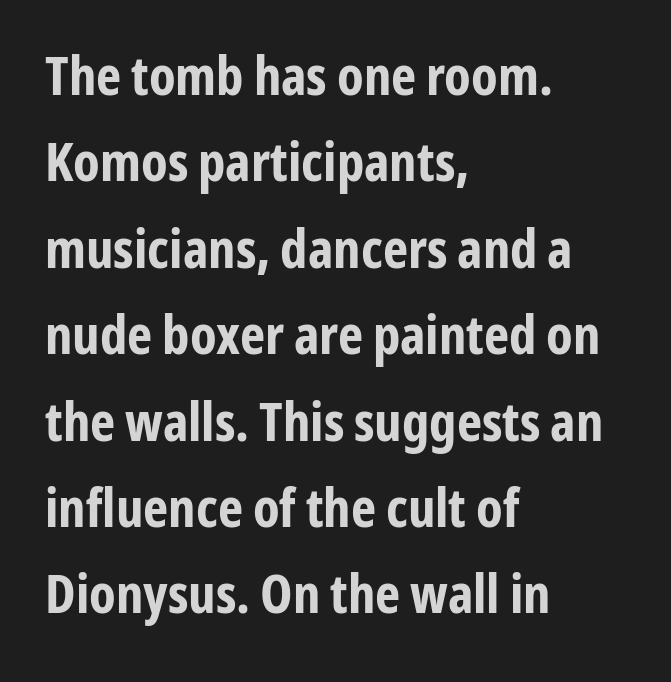
Character widths vary here, with narrow letters taking less room than wide ones. Look at the stroke-to-counter ratio: heavy, a bold. A bare baseline throughout the passage. A typesetter would label this face a sans. The passage shown has conventional tracking throughout.
